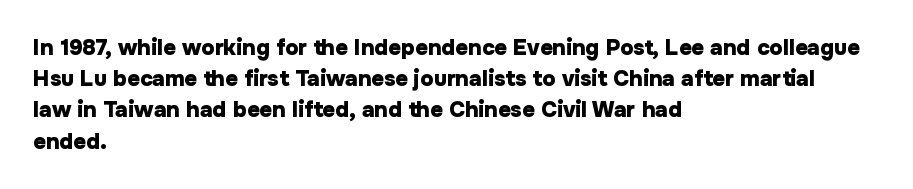
In CSS terms this would be text-align: left. Baseline-to-baseline distance is the conventional proportion of letter height. Notice how the stems are strictly vertical — no italics here. The space beneath each line is pristine and unruled. Spacing between characters is what you'd get straight out of the box. The passage shown is emphatically bold.
